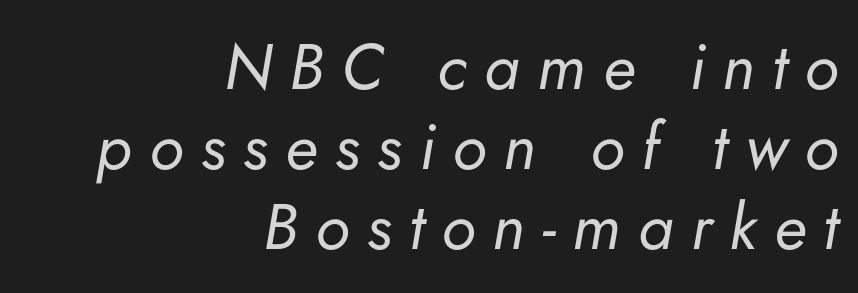
The image shows 64 px regular-weight type, italic (leaning right); set right-aligned, normal line spacing (1.25x), unusually wide letter spacing (+0.27 em), not underlined; low stroke contrast and a small x-height.
